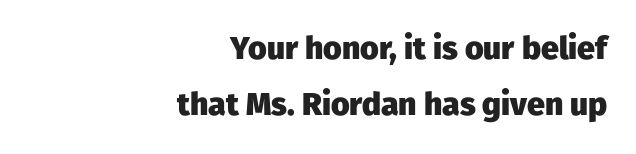
The glyphs have the mass of a bold cut. Default kerning and tracking; the words read as compact shapes. This rendering uses right alignment, leaving the left contour irregular. If you drew a line through each stem, it would be perfectly vertical. These lines are rendered in a variable-pitch font. Serifs: no, the terminals of the letterforms are clean.
